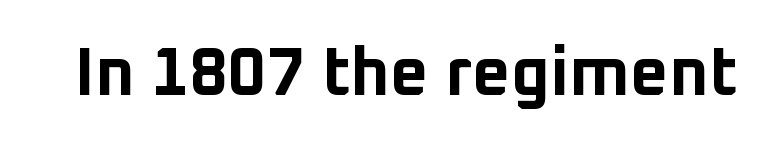
Only glyphs here, with clear space below each row. You'd pick this weight for a headline — it's a proper bold. These lines are rendered in a variable-pitch font. Nothing unusual about the tracking: characters are spaced as the font intends.
